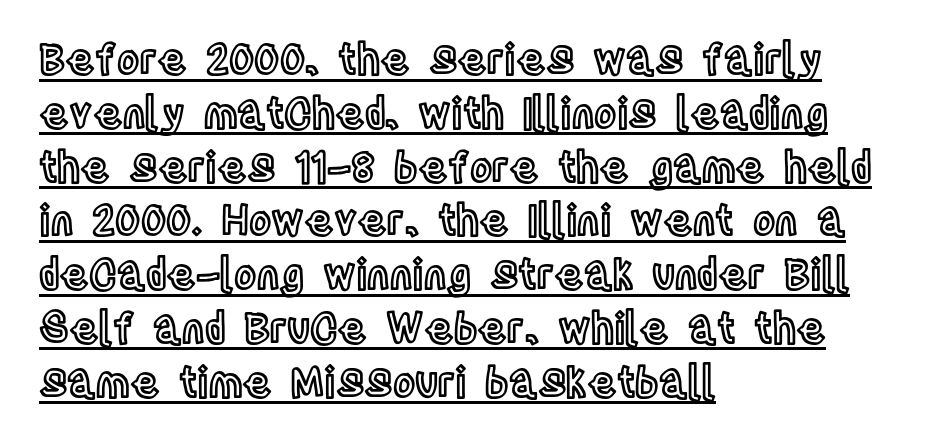
The image shows 42 px condensed type, upright; set left-aligned, normal line spacing (1.28x), normal letter spacing, underlined; a large x-height.
